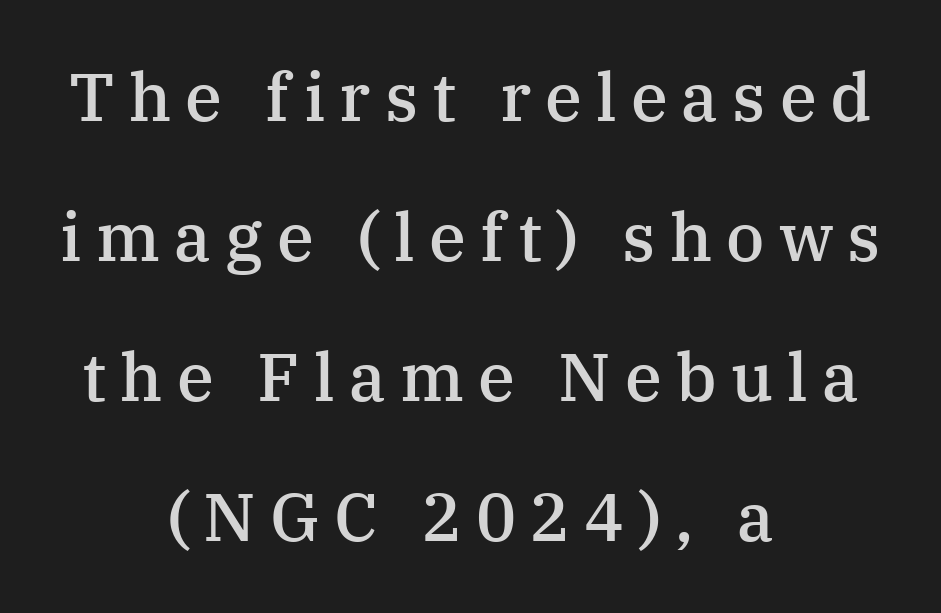
Q: Is the text bold? A: Semi-bold.
Q: Is the text italic (slanted)? A: No, it is upright.
Q: Is the typeface a serif or a sans-serif typeface? A: Serif.
Q: Is the text underlined? A: No.
Q: How is the paragraph aligned? A: Centered.
Q: Is the spacing between letters normal or unusually wide? A: Unusually wide.
Q: Is the spacing between lines tight, normal or loose? A: Loose.
Q: Width (condensed, normal, or wide)? A: Normal.
Q: Stroke contrast? A: Medium.
Q: x-height? A: Medium.
Q: Monospaced? A: No.
